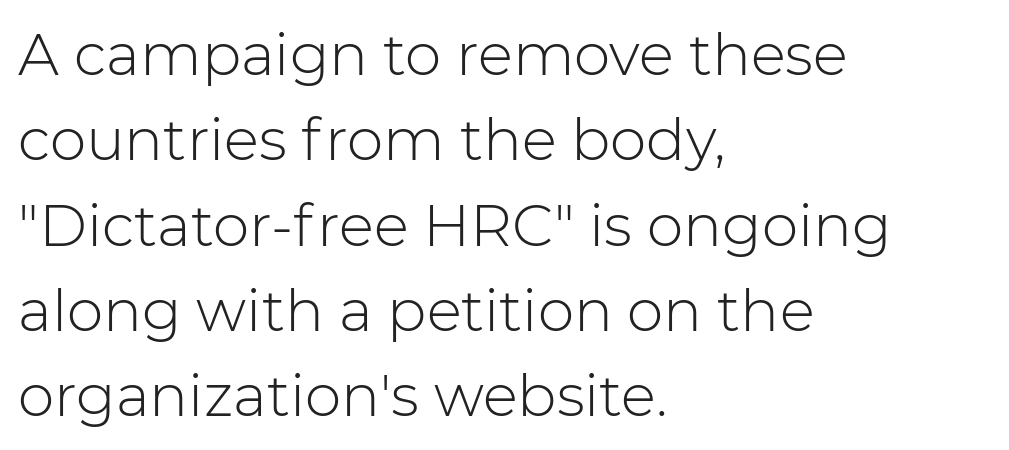
{"serif": "no", "italic": "no", "bold": "no", "weight": "light", "width": "normal", "stroke_contrast": "low", "x_height": "medium", "monospaced": "no", "underline": "no", "align": "left", "line_spacing": "normal", "line_spacing_ratio": 1.47, "letter_spacing": "normal", "letter_spacing_em": 0.0, "glyph_px": 58}
